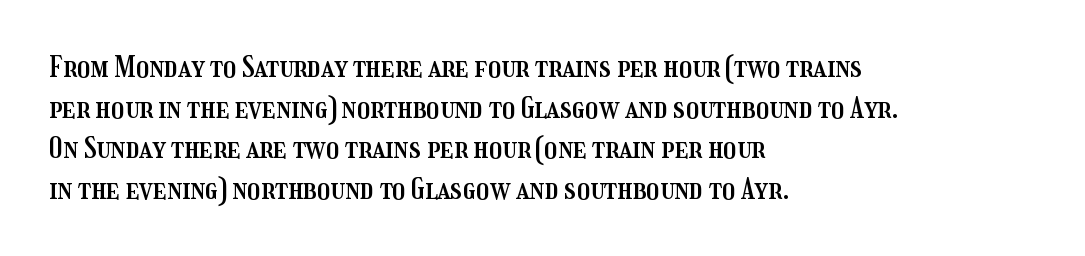
Q: Is the text italic (slanted)? A: No, it is upright.
Q: Is the text underlined? A: No.
Q: How is the paragraph aligned? A: Left-aligned.
Q: Is the spacing between letters normal or unusually wide? A: Normal.
Q: Is the spacing between lines tight, normal or loose? A: Normal.
Q: Width (condensed, normal, or wide)? A: Condensed.
Q: Stroke contrast? A: Medium.
Q: x-height? A: Medium.
Q: Monospaced? A: No.
